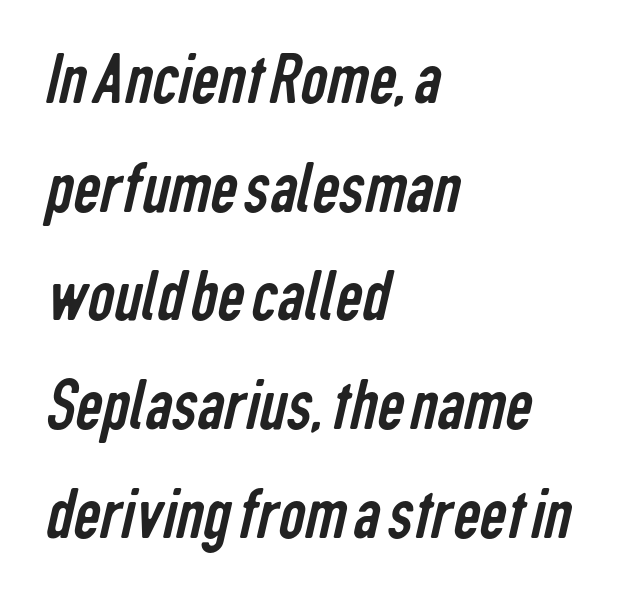
Q: Is the text bold? A: No.
Q: Is the typeface a serif or a sans-serif typeface? A: Sans-serif.
Q: Is the text underlined? A: No.
Q: How is the paragraph aligned? A: Left-aligned.
Q: Is the spacing between letters normal or unusually wide? A: Normal.
Q: Is the spacing between lines tight, normal or loose? A: Normal.
Q: Width (condensed, normal, or wide)? A: Condensed.
Q: Stroke contrast? A: Low.
Q: x-height? A: Medium.
Q: Monospaced? A: No.
